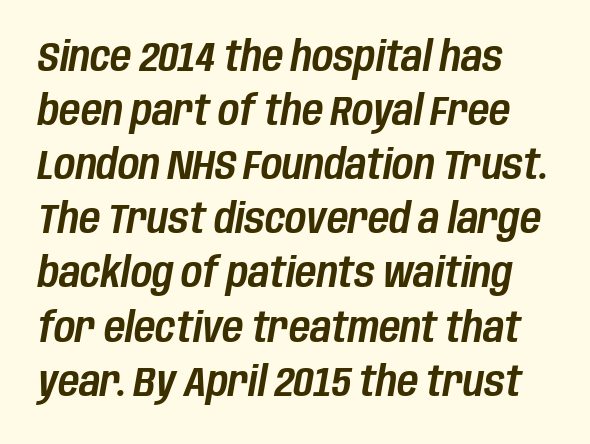
A typesetter would mark this as italic. The strip under each line holds only bare page. In terms of letterspacing, this is plain default setting. What's the leading like? Ordinary, nothing unusual. The face used here is proportionally spaced, like ordinary book or web type.
